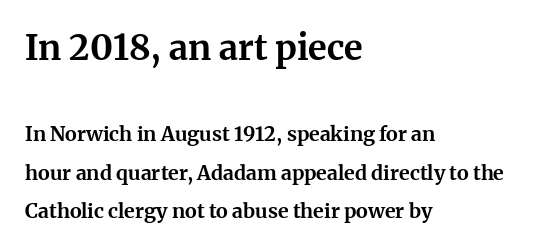
Characters follow at the spacing the type designer built in. Nope, not italic — everything's standing straight. The string is rendered with underlining switched off. Notice how the passage keeps a crisp vertical edge on the left only. The face used here appears at its bigger size in the upper chunk.
